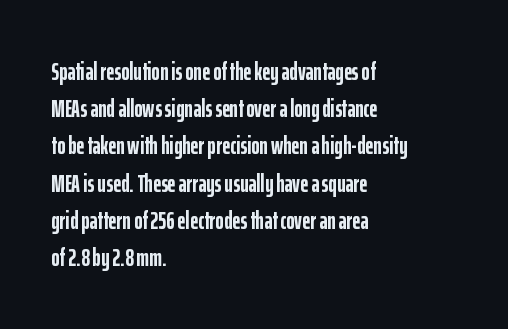
The image shows 25 px bold type, upright; set left-aligned, normal line spacing (1.49x), normal letter spacing, not underlined.
